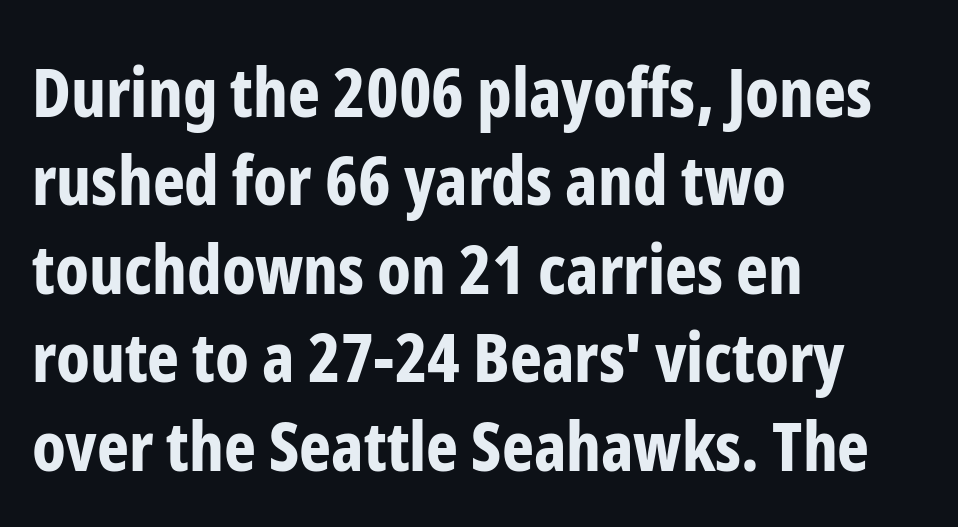
Here the designer chose a conventional face with non-uniform glyph widths. Compared with an ordinary text face, these strokes are far heavier — a full bold. Inter-character spacing is left at the font's built-in metrics. The compositor pushed each line to the left boundary. This is sans-serif lettering, the kind often seen on screens and signage. Quick note: not italic, upright.
